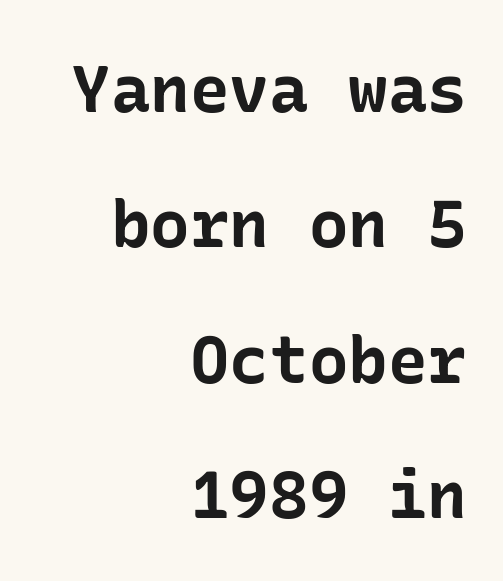
{"serif": "no", "italic": "no", "bold": "yes", "weight": "bold", "width": "normal", "stroke_contrast": "low", "x_height": "medium", "underline": "no", "align": "right", "line_spacing": "loose", "line_spacing_ratio": 2.05, "letter_spacing": "normal", "letter_spacing_em": 0.0, "glyph_px": 66}
